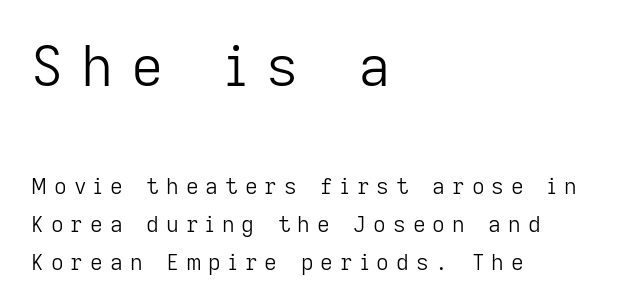
{"serif": "no", "italic": "no", "bold": "no", "weight": "light", "width": "normal", "stroke_contrast": "low", "x_height": "medium", "monospaced": "no", "underline": "no", "align": "left", "line_spacing_ratio": 1.72, "letter_spacing": "wide", "letter_spacing_em": 0.32, "larger_block": "first", "size_ratio": 2.55, "glyph_px": 56}
